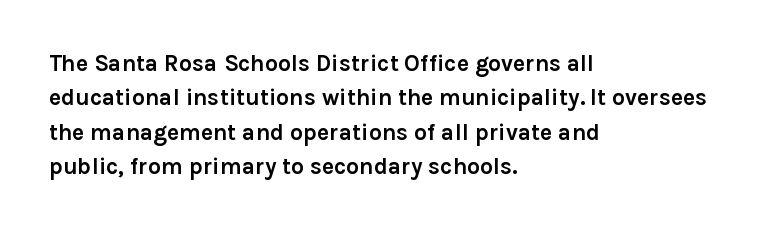
The space directly below the letters is spotless. Interline gaps are of average width in this sample. Ascenders rise straight up at ninety degrees. The rendering anchors every line to the left-hand side. The horizontal fit of the characters is conventional and even. The sample has been set heavy, in full bold.
